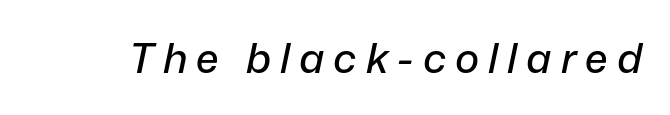
The image shows 41 px text type, italic (leaning right); set unusually wide letter spacing (+0.22 em), not underlined; low stroke contrast and a medium x-height.
